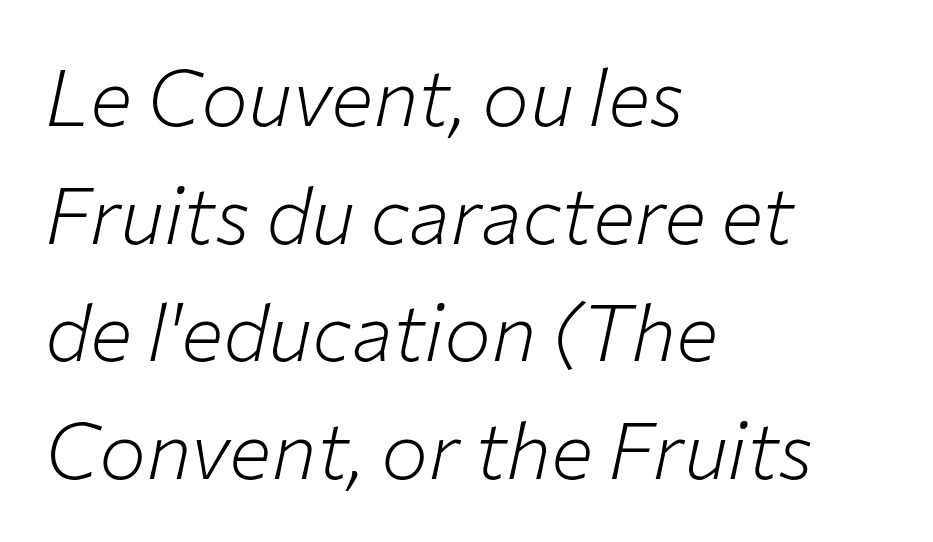
{"italic": "yes", "lean": "right", "slant_degrees": 12, "bold": "no", "weight": "light", "width": "normal", "stroke_contrast": "low", "x_height": "medium", "monospaced": "no", "underline": "no", "align": "left", "line_spacing": "normal", "line_spacing_ratio": 1.49, "letter_spacing": "normal", "letter_spacing_em": 0.0, "glyph_px": 79}
